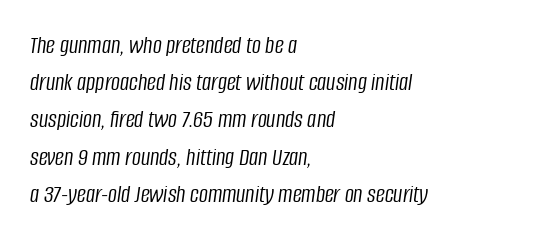
The image shows 25 px text type, italic (leaning right); set left-aligned, normal line spacing (1.49x), normal letter spacing, not underlined.
